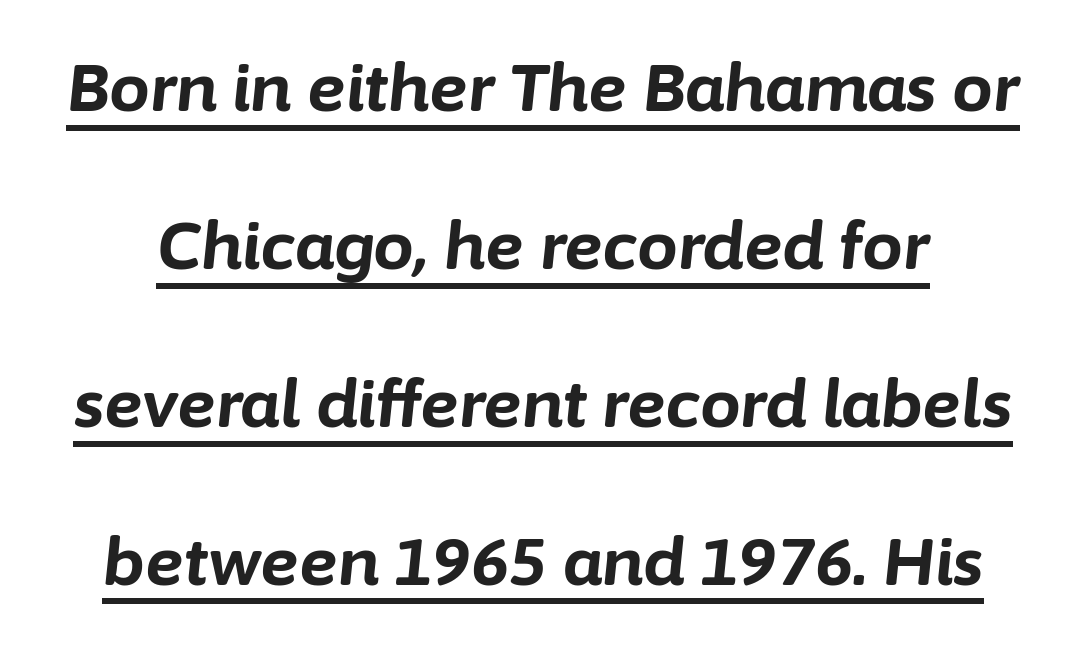
{"italic": "yes", "lean": "right", "slant_degrees": 6, "bold": "yes", "weight": "bold", "width": "normal", "stroke_contrast": "low", "x_height": "medium", "monospaced": "no", "underline": "yes", "line_spacing": "loose", "line_spacing_ratio": 2.43, "letter_spacing": "normal", "letter_spacing_em": 0.0, "glyph_px": 65}
